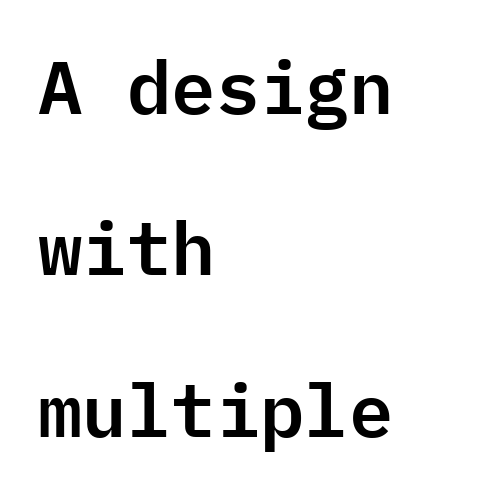
{"serif": "no", "italic": "no", "width": "normal", "stroke_contrast": "low", "x_height": "medium", "monospaced": "yes", "underline": "no", "align": "left", "line_spacing": "loose", "line_spacing_ratio": 2.18, "letter_spacing": "normal", "letter_spacing_em": 0.0, "glyph_px": 74}
